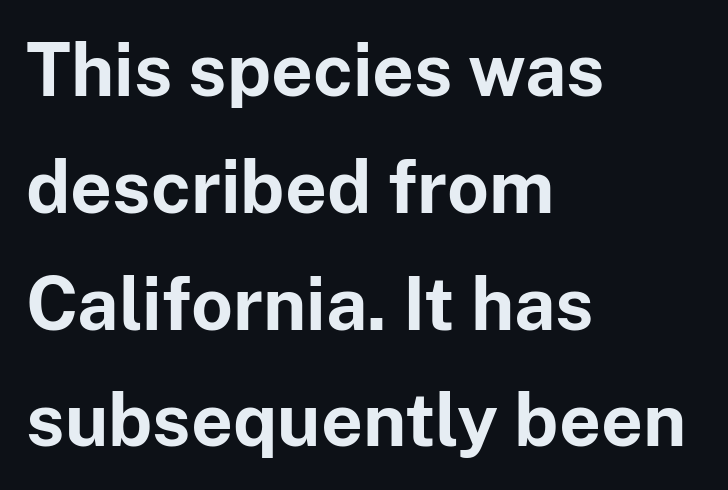
Q: Is the text bold? A: Yes.
Q: Is the text italic (slanted)? A: No, it is upright.
Q: Is the typeface a serif or a sans-serif typeface? A: Sans-serif.
Q: Is the text underlined? A: No.
Q: How is the paragraph aligned? A: Left-aligned.
Q: Is the spacing between letters normal or unusually wide? A: Normal.
Q: Is the spacing between lines tight, normal or loose? A: Normal.
Q: Width (condensed, normal, or wide)? A: Normal.
Q: Stroke contrast? A: Low.
Q: x-height? A: Medium.
Q: Monospaced? A: No.
